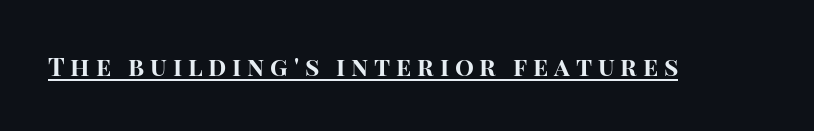
The image shows 25 px bold type, upright; set unusually wide letter spacing (+0.23 em), underlined.
